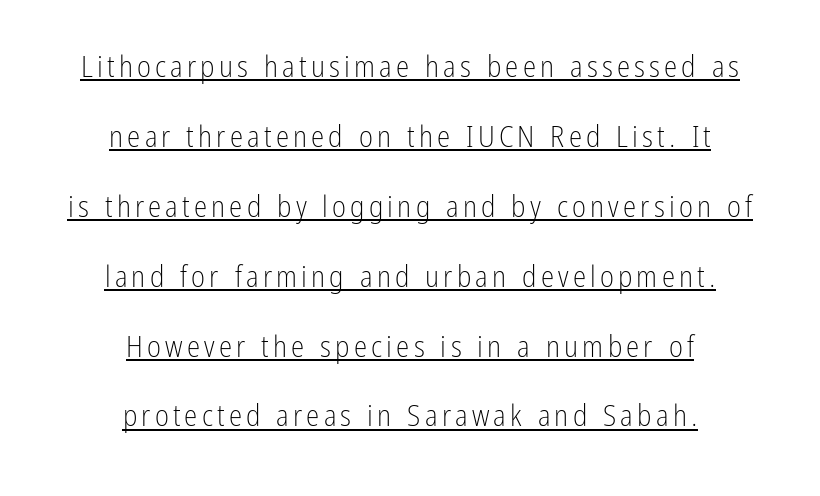
{"serif": "no", "italic": "no", "bold": "no", "weight": "light", "width": "condensed", "stroke_contrast": "low", "x_height": "medium", "monospaced": "no", "underline": "yes", "align": "center", "line_spacing": "loose", "line_spacing_ratio": 2.33, "glyph_px": 30}
